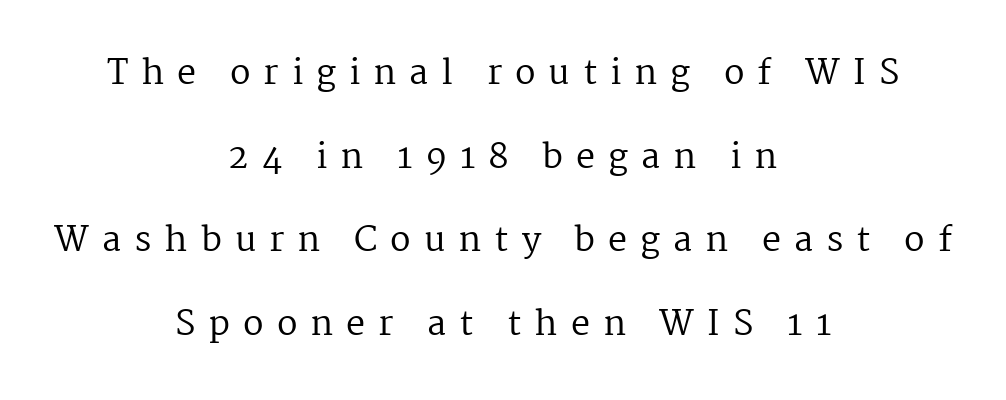
The image shows 34 px regular-weight serif type, upright; set centered, loose line spacing (2.46x), unusually wide letter spacing (+0.38 em), not underlined; medium stroke contrast and a medium x-height.
